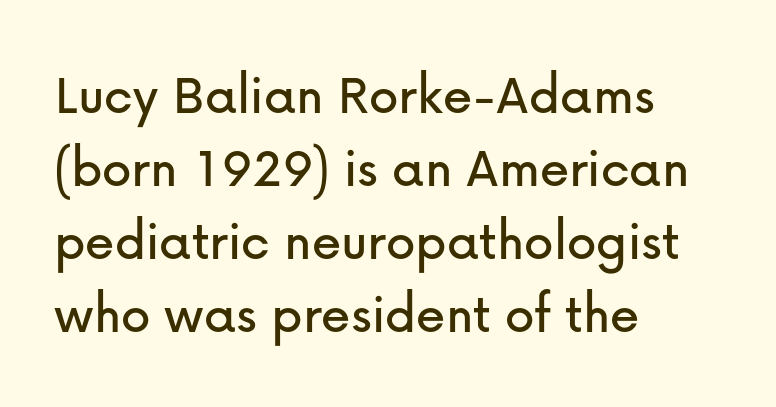
Q: Is the text italic (slanted)? A: No, it is upright.
Q: Is the typeface a serif or a sans-serif typeface? A: Sans-serif.
Q: Is the text underlined? A: No.
Q: How is the paragraph aligned? A: Left-aligned.
Q: Is the spacing between letters normal or unusually wide? A: Normal.
Q: Width (condensed, normal, or wide)? A: Normal.
Q: Stroke contrast? A: Low.
Q: x-height? A: Medium.
Q: Monospaced? A: No.
